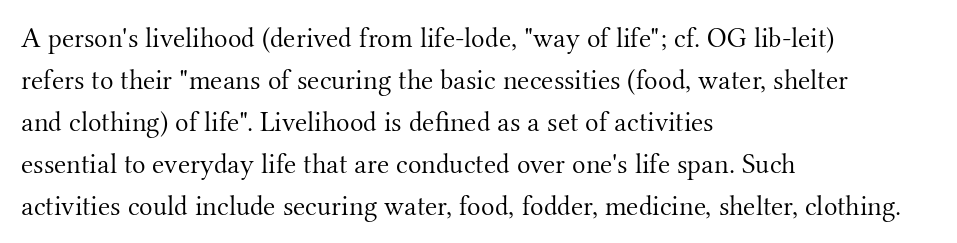
The image shows 28 px light serif type, upright; set left-aligned, normal line spacing (1.5x), normal letter spacing, not underlined; medium stroke contrast and a small x-height.
